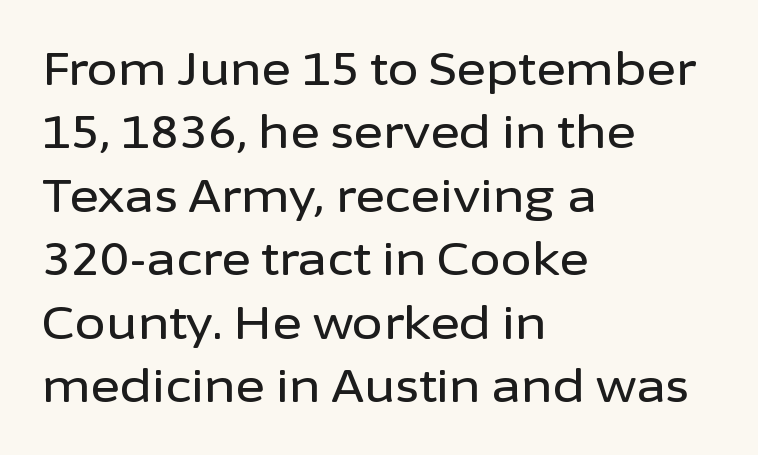
Q: Is the text italic (slanted)? A: No, it is upright.
Q: Is the typeface a serif or a sans-serif typeface? A: Sans-serif.
Q: Is the text underlined? A: No.
Q: How is the paragraph aligned? A: Left-aligned.
Q: Is the spacing between letters normal or unusually wide? A: Normal.
Q: Is the spacing between lines tight, normal or loose? A: Normal.
Q: Width (condensed, normal, or wide)? A: Normal.
Q: Stroke contrast? A: Low.
Q: x-height? A: Medium.
Q: Monospaced? A: No.
